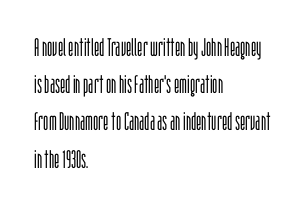
Each new line begins a customary step beneath the previous one. In CSS terms this would be text-align: left. Every character sits straight up, as roman type does. Inter-character spacing is left at the font's built-in metrics.
